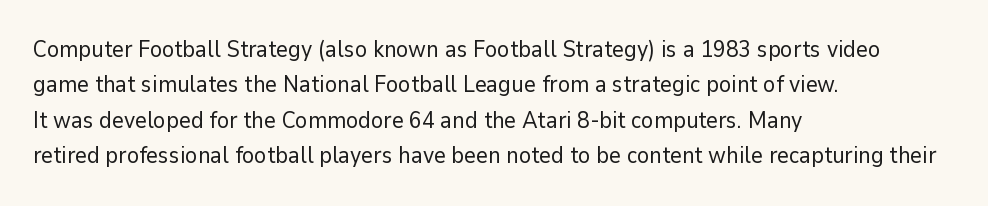
The face looks like a standard text weight, possibly lighter. Vertical strokes here are truly vertical. These lines keep a tight, regular rhythm from letter to letter. Leading matches the norm, producing a regular column. Left-aligned paragraph, ragged on the right. The space directly below the letters is spotless.
